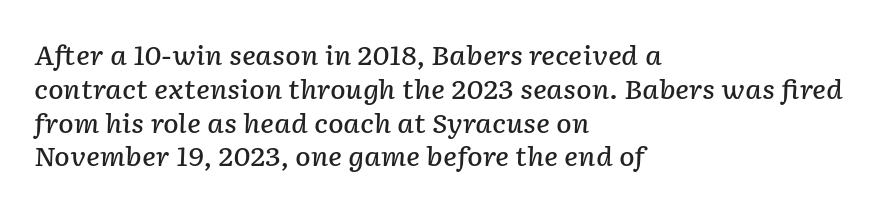
{"italic": "yes", "lean": "right", "slant_degrees": 2, "bold": "semi", "underline": "no", "align": "left", "line_spacing": "normal", "line_spacing_ratio": 1.3, "letter_spacing": "normal", "letter_spacing_em": 0.0, "glyph_px": 26}
